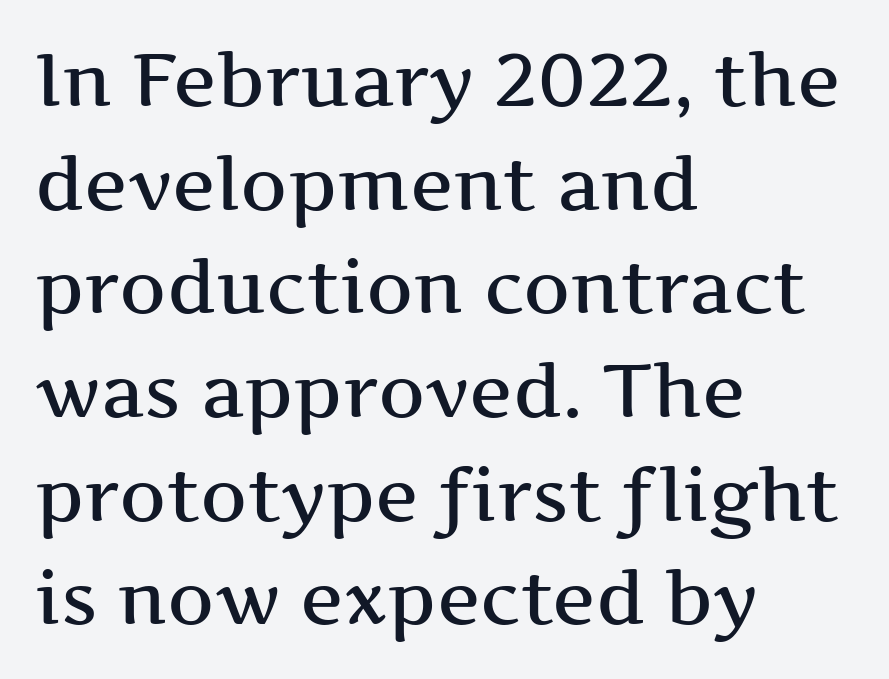
{"serif": "yes", "italic": "no", "width": "wide", "stroke_contrast": "medium", "x_height": "medium", "monospaced": "no", "underline": "no", "align": "left", "line_spacing": "normal", "line_spacing_ratio": 1.42, "letter_spacing": "normal", "letter_spacing_em": 0.0, "glyph_px": 73}
